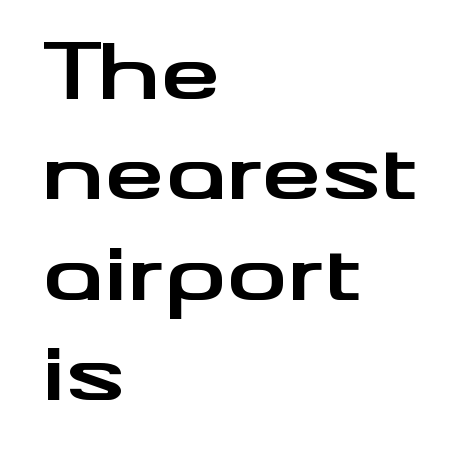
The image shows 76 px bold, wide sans-serif type, upright; set left-aligned, normal line spacing (1.32x), normal letter spacing, not underlined; medium stroke contrast and a small x-height.
